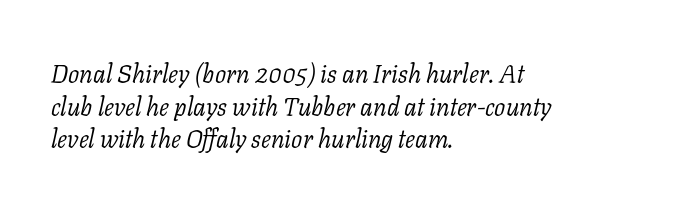
Q: Is the text bold? A: No.
Q: Is the text italic (slanted)? A: Yes, it leans right by about 11 degrees.
Q: Is the text underlined? A: No.
Q: How is the paragraph aligned? A: Left-aligned.
Q: Is the spacing between letters normal or unusually wide? A: Normal.
Q: Is the spacing between lines tight, normal or loose? A: Normal.
